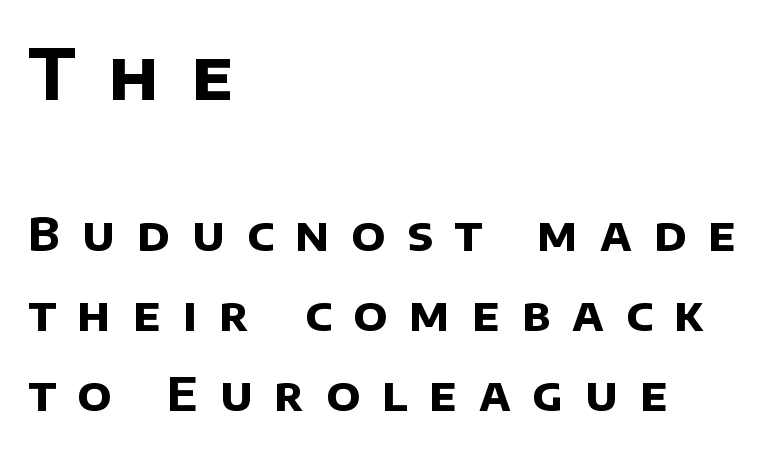
Q: Is the text bold? A: Yes.
Q: Is the typeface a serif or a sans-serif typeface? A: Sans-serif.
Q: Is the text underlined? A: No.
Q: How is the paragraph aligned? A: Left-aligned.
Q: Is the spacing between letters normal or unusually wide? A: Unusually wide.
Q: Which block of text is set in a larger size, the first (top) or the second (bottom)? A: The first (top) one.
Q: Width (condensed, normal, or wide)? A: Normal.
Q: Stroke contrast? A: Low.
Q: x-height? A: Large.
Q: Monospaced? A: No.
